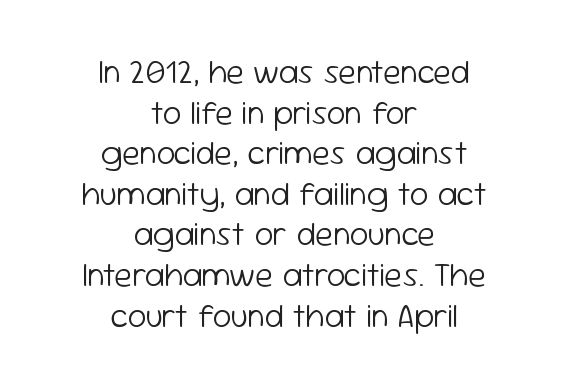
{"serif": "no", "italic": "no", "bold": "no", "weight": "light", "width": "normal", "stroke_contrast": "low", "x_height": "medium", "monospaced": "no", "underline": "no", "align": "center", "line_spacing_ratio": 1.23, "letter_spacing": "normal", "letter_spacing_em": 0.0, "glyph_px": 33}
